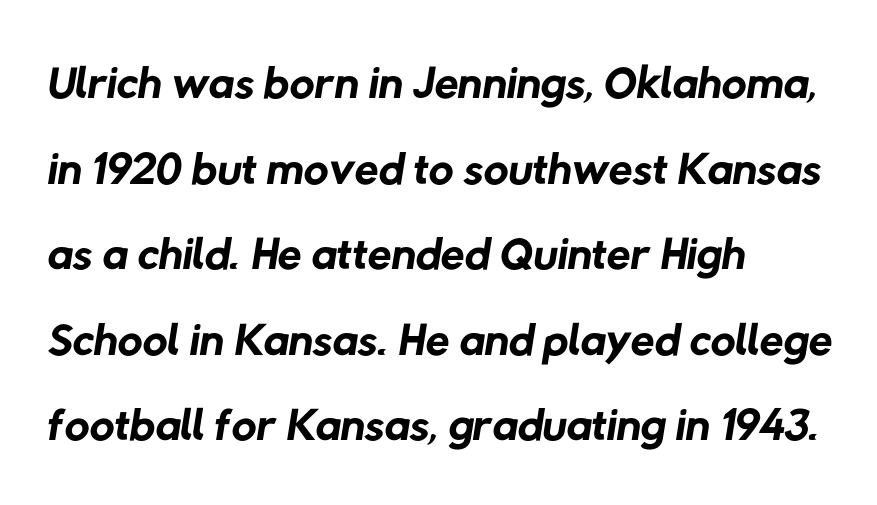
{"serif": "no", "bold": "no", "weight": "regular", "width": "normal", "stroke_contrast": "low", "x_height": "medium", "monospaced": "no", "underline": "no", "align": "left", "line_spacing_ratio": 1.24, "letter_spacing": "normal", "letter_spacing_em": 0.0, "glyph_px": 69}
